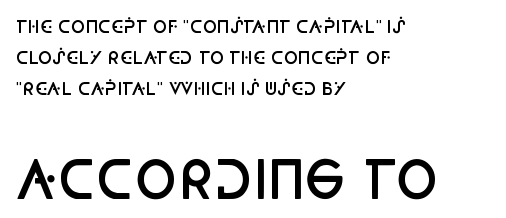
{"serif": "no", "italic": "no", "bold": "semi", "weight": "semibold", "width": "condensed", "stroke_contrast": "low", "x_height": "large", "monospaced": "no", "underline": "no", "align": "left", "line_spacing_ratio": 1.82, "letter_spacing": "normal", "letter_spacing_em": 0.0, "larger_block": "second", "size_ratio": 3.0, "glyph_px": 51}
